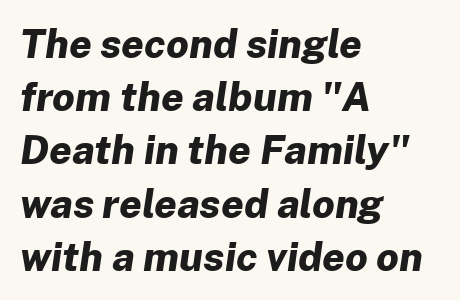
Q: Is the text bold? A: Yes.
Q: Is the text italic (slanted)? A: Yes, it leans right by about 8 degrees.
Q: Is the text underlined? A: No.
Q: How is the paragraph aligned? A: Left-aligned.
Q: Is the spacing between letters normal or unusually wide? A: Normal.
Q: Is the spacing between lines tight, normal or loose? A: Normal.
Q: Width (condensed, normal, or wide)? A: Normal.
Q: Stroke contrast? A: Low.
Q: x-height? A: Medium.
Q: Monospaced? A: No.
